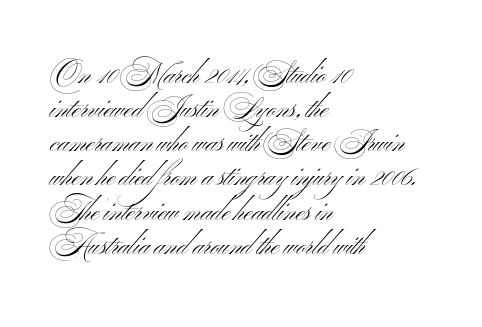
Q: Is the text bold? A: No.
Q: Is the text italic (slanted)? A: Yes.
Q: Is the typeface a serif or a sans-serif typeface? A: Sans-serif.
Q: Is the text underlined? A: No.
Q: How is the paragraph aligned? A: Left-aligned.
Q: Is the spacing between letters normal or unusually wide? A: Normal.
Q: Width (condensed, normal, or wide)? A: Wide.
Q: Stroke contrast? A: Medium.
Q: x-height? A: Small.
Q: Monospaced? A: No.
